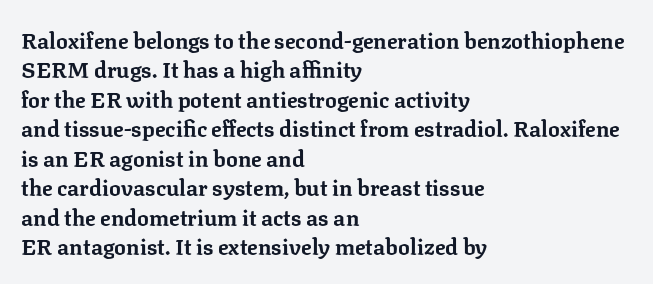
The vertical gap from one line to the next is medium. The rendering uses a bold face; every stroke is thick and dark. When letters stand straight like this, we call the style roman or upright. A typesetter would call this zero additional tracking.
